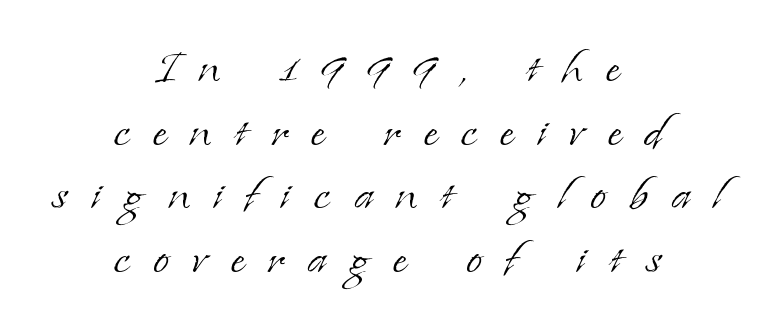
{"serif": "yes", "bold": "no", "weight": "light", "width": "normal", "stroke_contrast": "low", "x_height": "small", "monospaced": "no", "underline": "no", "align": "center", "line_spacing": "tight", "line_spacing_ratio": 1.08, "letter_spacing": "wide", "letter_spacing_em": 0.39, "glyph_px": 59}
